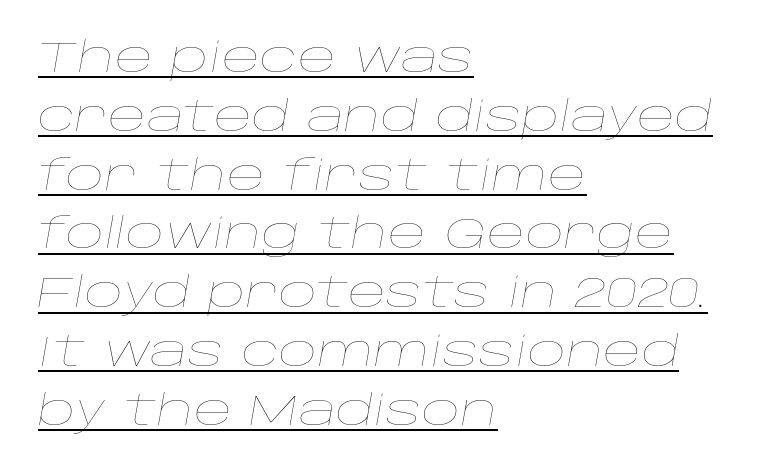
{"italic": "yes", "lean": "right", "slant_degrees": 10, "bold": "no", "weight": "thin", "width": "wide", "stroke_contrast": "low", "x_height": "large", "monospaced": "no", "underline": "yes", "align": "left", "line_spacing": "normal", "line_spacing_ratio": 1.4, "letter_spacing": "normal", "letter_spacing_em": 0.0, "glyph_px": 42}
